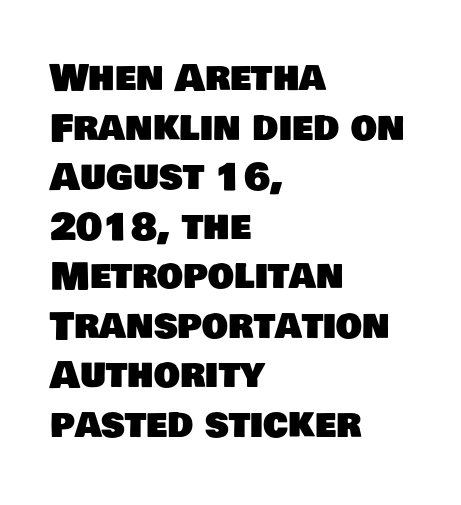
{"serif": "no", "width": "normal", "stroke_contrast": "low", "x_height": "large", "monospaced": "no", "underline": "no", "align": "left", "line_spacing": "normal", "line_spacing_ratio": 1.34, "letter_spacing": "normal", "letter_spacing_em": 0.0, "glyph_px": 37}
